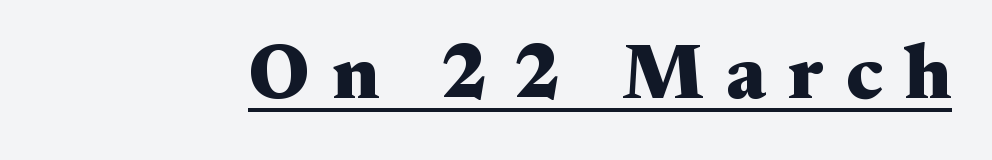
Upright lettering throughout. The glyphs are accompanied by a horizontal stroke just below them. Regarding serifs, this sample has them. Do the characters align in a grid? No, the font is proportional. There is plenty of visible air inserted between adjacent glyphs.
